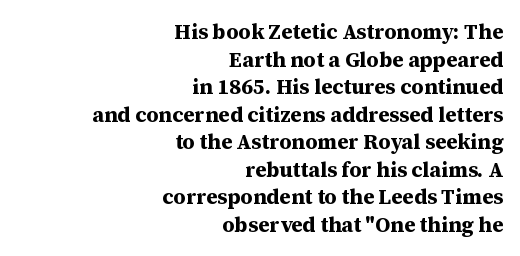
Q: Is the text bold? A: Yes.
Q: Is the text italic (slanted)? A: No, it is upright.
Q: Is the text underlined? A: No.
Q: How is the paragraph aligned? A: Right-aligned.
Q: Is the spacing between letters normal or unusually wide? A: Normal.
Q: Is the spacing between lines tight, normal or loose? A: Normal.
